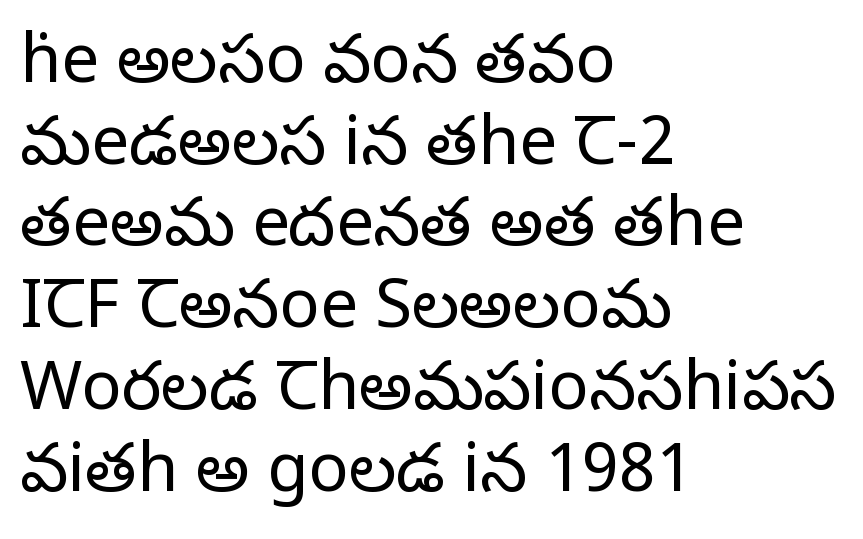
Q: Is the text bold? A: No.
Q: Is the text italic (slanted)? A: No, it is upright.
Q: Is the typeface a serif or a sans-serif typeface? A: Serif.
Q: Is the text underlined? A: No.
Q: How is the paragraph aligned? A: Left-aligned.
Q: Is the spacing between letters normal or unusually wide? A: Normal.
Q: Width (condensed, normal, or wide)? A: Normal.
Q: Stroke contrast? A: Low.
Q: x-height? A: Large.
Q: Monospaced? A: No.
